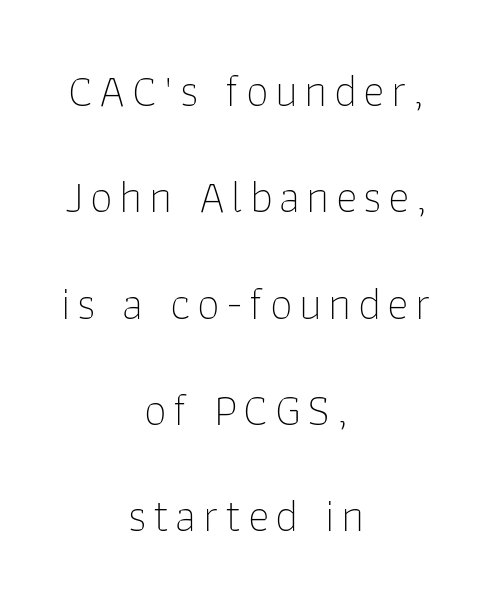
Q: Is the text bold? A: No.
Q: Is the text italic (slanted)? A: No, it is upright.
Q: Is the typeface a serif or a sans-serif typeface? A: Sans-serif.
Q: Is the text underlined? A: No.
Q: How is the paragraph aligned? A: Centered.
Q: Is the spacing between lines tight, normal or loose? A: Loose.
Q: Width (condensed, normal, or wide)? A: Normal.
Q: Stroke contrast? A: Low.
Q: x-height? A: Medium.
Q: Monospaced? A: No.
